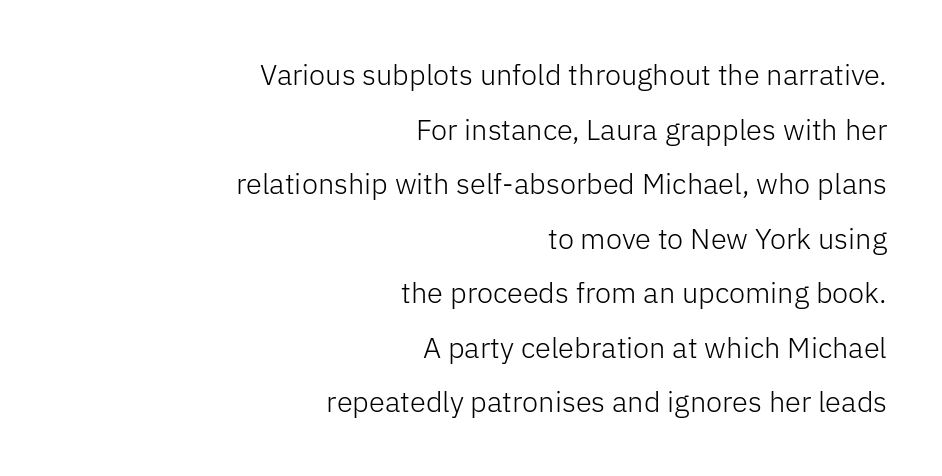
The rendering uses natural spacing where letterforms have individual widths. The zone under the glyphs is completely vacant. Stroke thickness stays within the range of a standard reading face or lighter. The paragraph has a hard right edge and a soft left edge. The rendering keeps characters at their native spacing.
